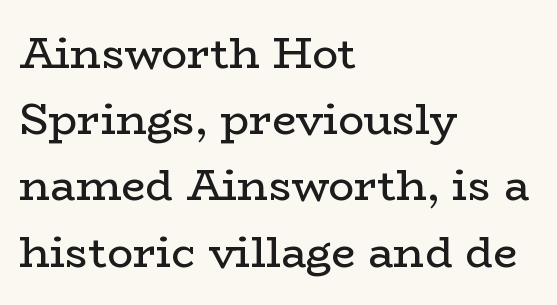
Is this a fixed-width face? No — the glyphs have proportional, varying widths. The letters stand straight up with perfectly vertical stems. The rendering shows small feet on the letterforms — a serif design. The rendering keeps characters at their native spacing. Visually the block forms a straight wall on the left and a jagged coastline on the right.
